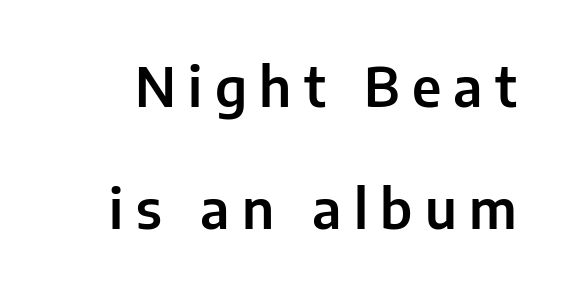
The image shows 54 px sans-serif type, upright; set loose line spacing (2.26x), unusually wide letter spacing (+0.23 em), not underlined; low stroke contrast and a medium x-height.
